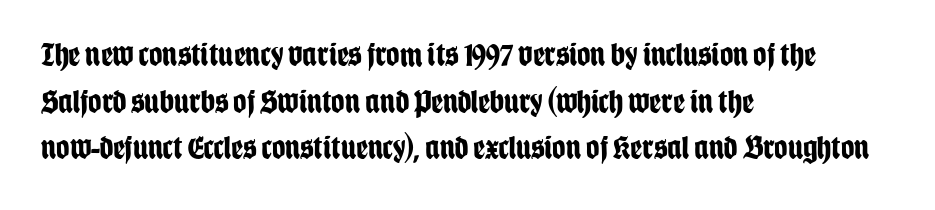
The image shows 33 px bold, condensed sans-serif type, upright; set left-aligned, normal line spacing (1.41x), normal letter spacing, not underlined; low stroke contrast and a large x-height.
